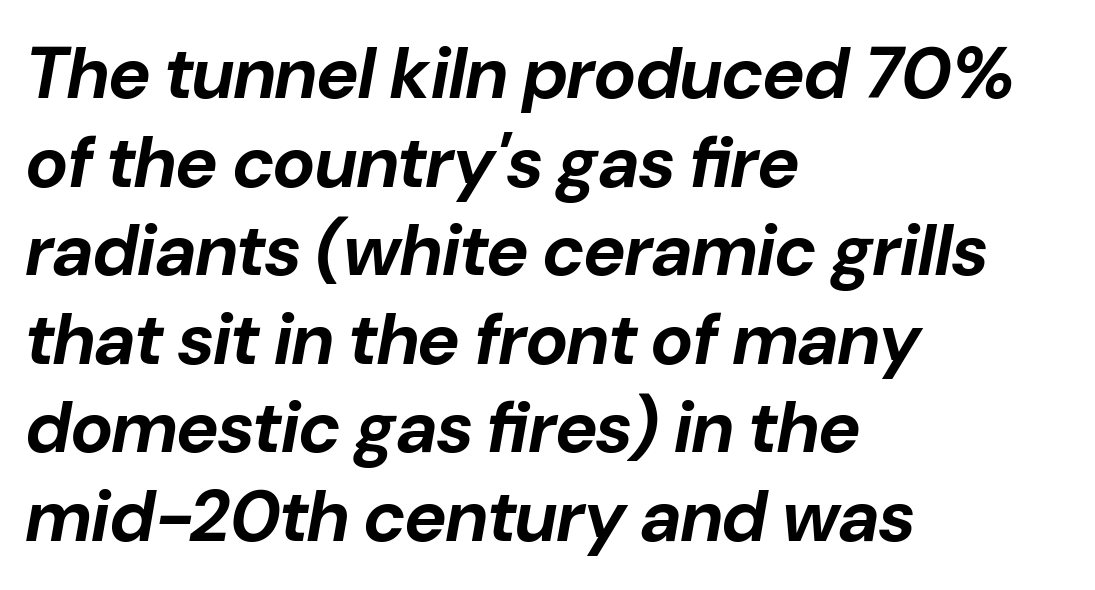
{"italic": "yes", "lean": "right", "slant_degrees": 10, "bold": "yes", "weight": "bold", "width": "normal", "stroke_contrast": "low", "x_height": "medium", "monospaced": "no", "underline": "no", "align": "left", "line_spacing_ratio": 1.23, "letter_spacing": "normal", "letter_spacing_em": 0.0, "glyph_px": 72}
